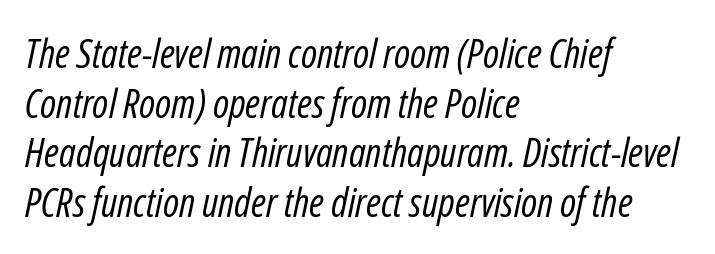
{"italic": "yes", "lean": "right", "slant_degrees": 12, "bold": "no", "weight": "regular", "width": "condensed", "stroke_contrast": "low", "x_height": "medium", "monospaced": "no", "underline": "no", "align": "left", "line_spacing_ratio": 1.24, "letter_spacing": "normal", "letter_spacing_em": 0.0, "glyph_px": 40}
